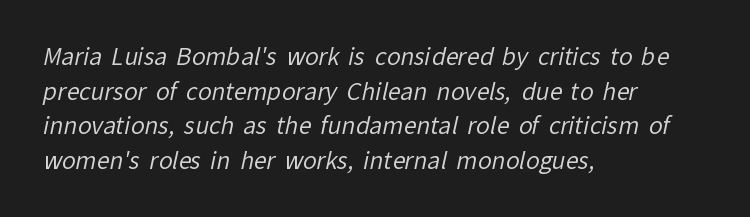
Q: Is the text bold? A: No.
Q: Is the text underlined? A: No.
Q: How is the paragraph aligned? A: Left-aligned.
Q: Is the spacing between letters normal or unusually wide? A: Normal.
Q: Is the spacing between lines tight, normal or loose? A: Normal.
